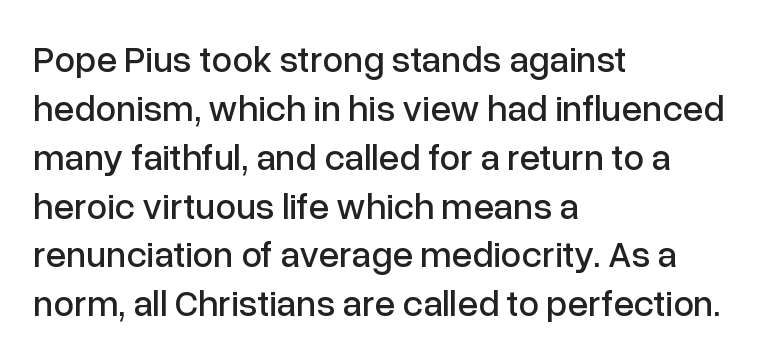
Q: Is the text italic (slanted)? A: No, it is upright.
Q: Is the typeface a serif or a sans-serif typeface? A: Sans-serif.
Q: Is the text underlined? A: No.
Q: How is the paragraph aligned? A: Left-aligned.
Q: Is the spacing between letters normal or unusually wide? A: Normal.
Q: Is the spacing between lines tight, normal or loose? A: Normal.
Q: Width (condensed, normal, or wide)? A: Normal.
Q: Stroke contrast? A: Low.
Q: x-height? A: Medium.
Q: Monospaced? A: No.
